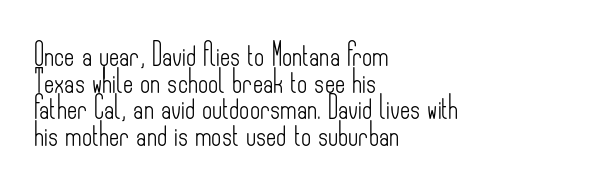
The face used here is rendered with its standard letterfit. The rag falls on the right side of this text block. The typeface has the unassuming heft of standard copy or less. Italic: no, the glyphs are upright roman.
